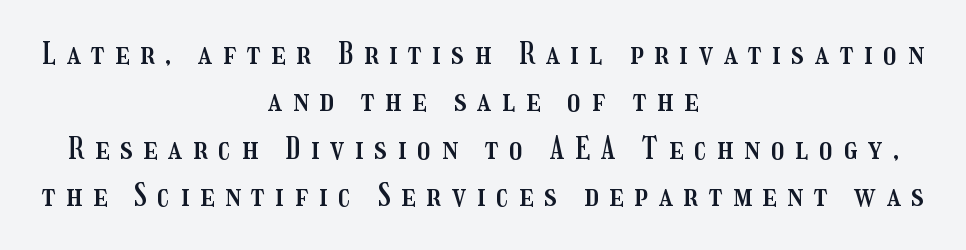
The image shows 30 px condensed type, upright; set centered, normal line spacing (1.58x), unusually wide letter spacing (+0.36 em), not underlined; medium stroke contrast and a medium x-height.
